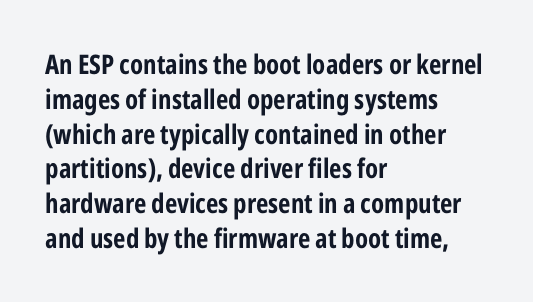
Students, observe: this is what conventionally led text looks like. This sample uses plain, unmodified letter spacing. Nobody drew a line under any word here. The typesetter chose a ragged-right arrangement here. Style check: upright.
